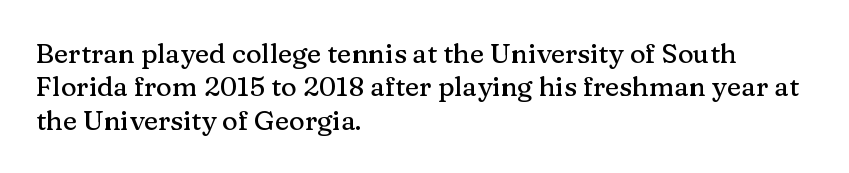
The specimen reads as upright at a glance. The words here are not underlined. Horizontal alignment here is leftward, the default for most running prose. The gaps between neighbouring characters are ordinary and unremarkable.
